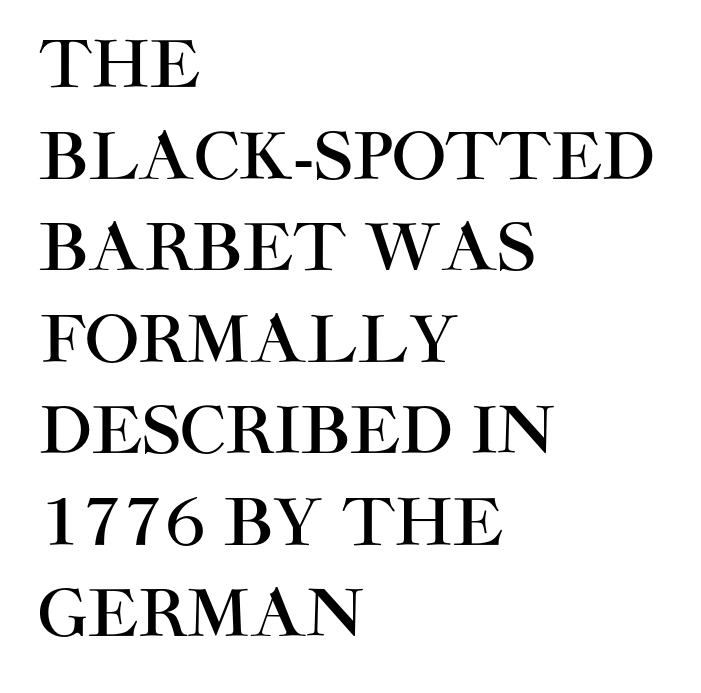
Q: Is the text italic (slanted)? A: No, it is upright.
Q: Is the typeface a serif or a sans-serif typeface? A: Sans-serif.
Q: Is the text underlined? A: No.
Q: How is the paragraph aligned? A: Left-aligned.
Q: Is the spacing between letters normal or unusually wide? A: Normal.
Q: Is the spacing between lines tight, normal or loose? A: Normal.
Q: Width (condensed, normal, or wide)? A: Normal.
Q: Stroke contrast? A: High.
Q: x-height? A: Large.
Q: Monospaced? A: No.
